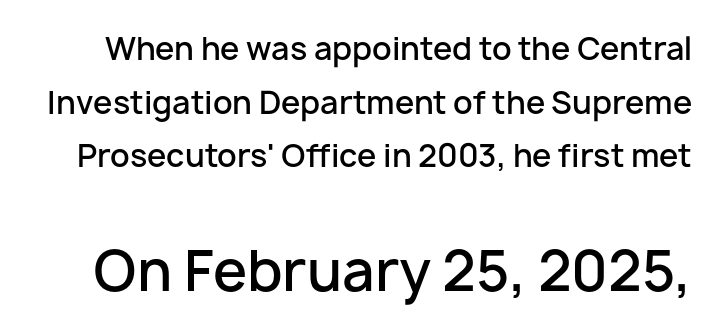
{"serif": "no", "italic": "no", "bold": "semi", "weight": "semibold", "width": "normal", "stroke_contrast": "low", "x_height": "medium", "monospaced": "no", "underline": "no", "line_spacing_ratio": 1.73, "letter_spacing": "normal", "letter_spacing_em": 0.0, "larger_block": "second", "size_ratio": 1.77, "glyph_px": 55}
